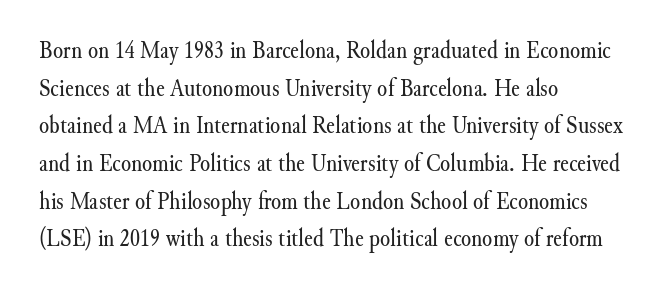
Q: Is the text bold? A: No.
Q: Is the text italic (slanted)? A: No, it is upright.
Q: Is the text underlined? A: No.
Q: How is the paragraph aligned? A: Left-aligned.
Q: Is the spacing between letters normal or unusually wide? A: Normal.
Q: Is the spacing between lines tight, normal or loose? A: Normal.
